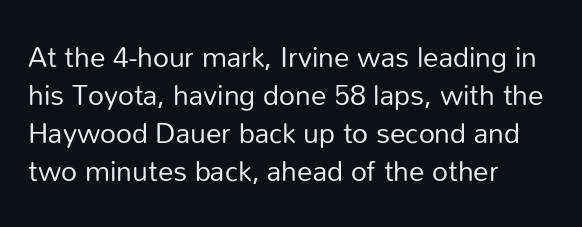
The face used here is rendered with its standard letterfit. Every character sits straight up, as roman type does. Baseline-to-baseline distance is the conventional proportion of letter height. These glyphs show unthickened strokes, regular width or finer. This is sans-serif lettering, the kind often seen on screens and signage. Check the space under the baseline: it is left empty.
